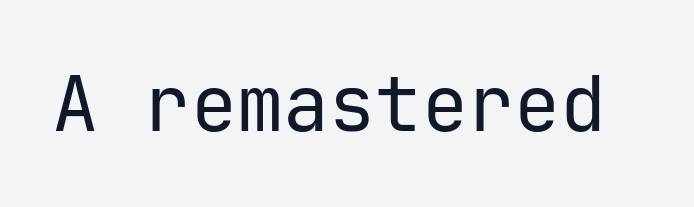
{"serif": "no", "italic": "no", "bold": "no", "weight": "regular", "width": "normal", "stroke_contrast": "low", "x_height": "medium", "monospaced": "yes", "underline": "no", "letter_spacing": "normal", "letter_spacing_em": 0.0, "glyph_px": 77}
